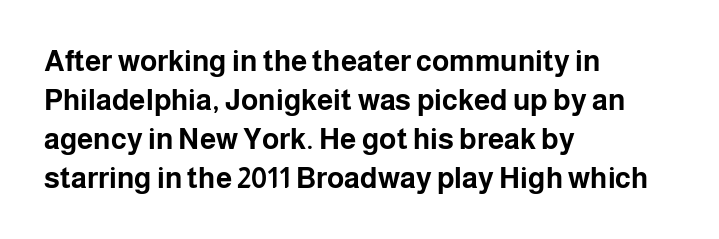
{"serif": "no", "italic": "no", "bold": "yes", "weight": "bold", "width": "normal", "stroke_contrast": "low", "x_height": "medium", "monospaced": "no", "underline": "no", "align": "left", "line_spacing": "normal", "line_spacing_ratio": 1.34, "letter_spacing": "normal", "letter_spacing_em": 0.0, "glyph_px": 29}
